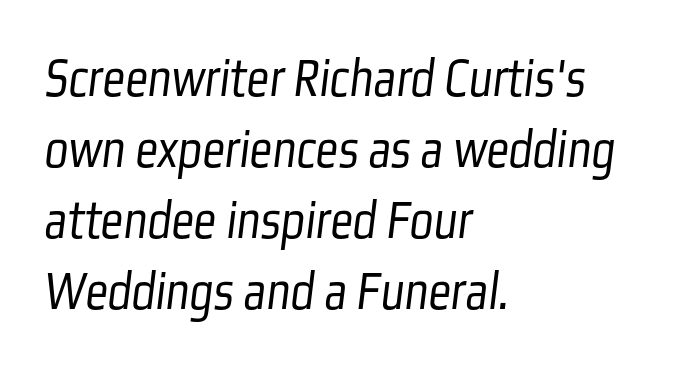
Q: Is the text bold? A: No.
Q: Is the typeface a serif or a sans-serif typeface? A: Sans-serif.
Q: Is the text underlined? A: No.
Q: How is the paragraph aligned? A: Left-aligned.
Q: Is the spacing between letters normal or unusually wide? A: Normal.
Q: Is the spacing between lines tight, normal or loose? A: Normal.
Q: Width (condensed, normal, or wide)? A: Condensed.
Q: Stroke contrast? A: Low.
Q: x-height? A: Medium.
Q: Monospaced? A: No.
